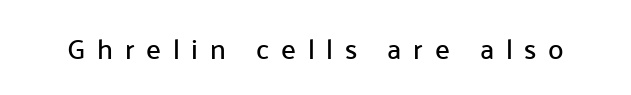
The font family rendered here belongs to the sans-serif group. Look at the tracking — it's clearly loosened, letters drifting apart. It's the straight-up-and-down kind of type. Is this a fixed-width face? No — the glyphs have proportional, varying widths. The space directly below the letters is spotless.
